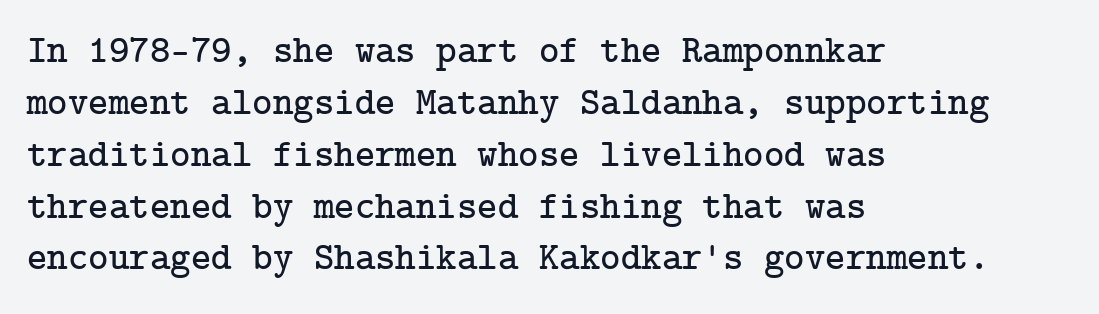
Horizontal alignment here is leftward, the default for most running prose. These lines keep a tight, regular rhythm from letter to letter. Check where the strokes stop: tiny serifs finish them off. Do the letters lean? They stand straight.
